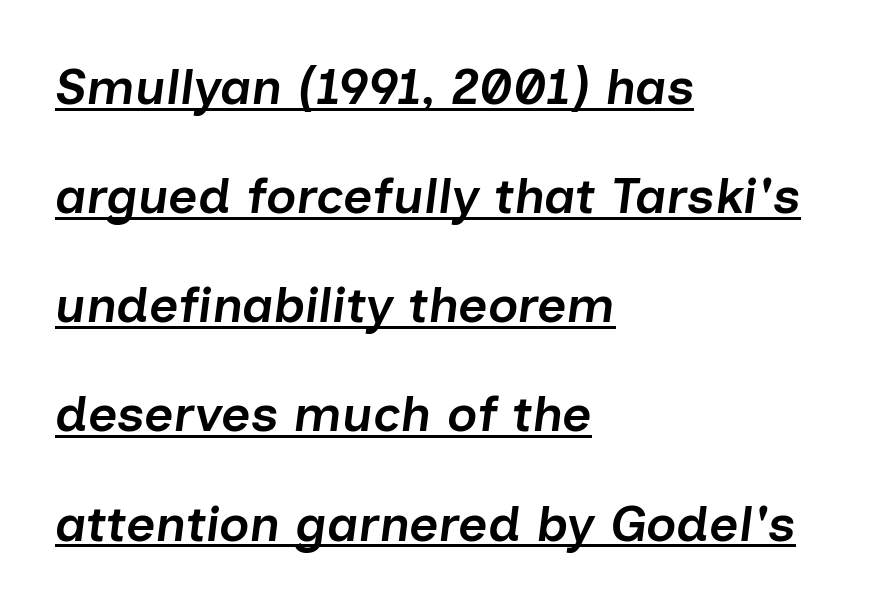
Character widths vary here, with narrow letters taking less room than wide ones. The font's italic variant was chosen for this text. Widely set lines give the paragraph a tall, airy silhouette. A rule runs beneath these lines of type.
